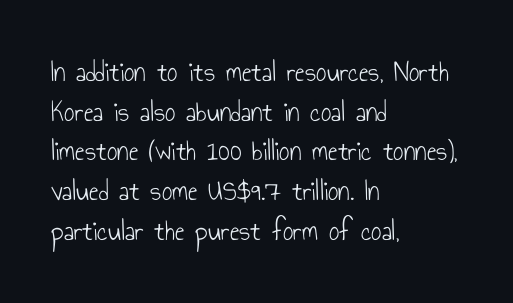
Q: Is the text bold? A: No.
Q: Is the text italic (slanted)? A: No, it is upright.
Q: Is the typeface a serif or a sans-serif typeface? A: Sans-serif.
Q: Is the text underlined? A: No.
Q: How is the paragraph aligned? A: Left-aligned.
Q: Is the spacing between letters normal or unusually wide? A: Normal.
Q: Is the spacing between lines tight, normal or loose? A: Normal.
Q: Width (condensed, normal, or wide)? A: Condensed.
Q: Stroke contrast? A: Low.
Q: x-height? A: Small.
Q: Monospaced? A: No.
